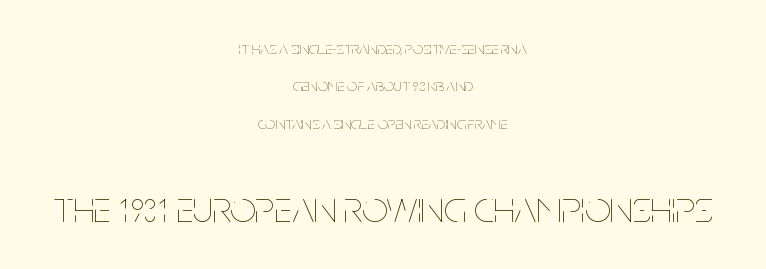
The image shows 45 px thin, condensed type, upright; set centered, loose line spacing (2.07x), normal letter spacing, not underlined; the second (bottom) block is 2.5x larger; low stroke contrast and a large x-height.
